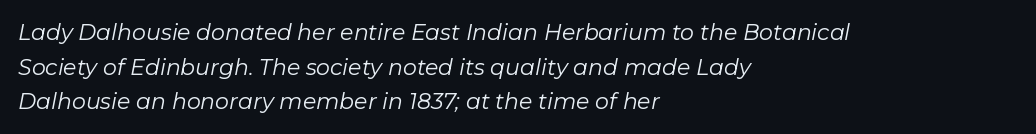
The image shows 22 px text type, italic (leaning right); set left-aligned, normal line spacing (1.57x), normal letter spacing, not underlined.
